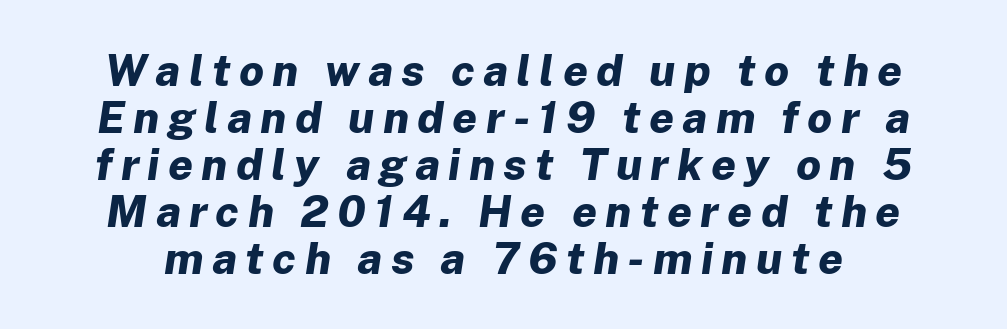
A typesetter would call this proportional, since set widths differ per character. Compared with typical paragraphs, the rows here are closer together. The letters are bold, with thick, heavy strokes. Any mark beneath the type? The region is blank. It's the slanting kind of type.
